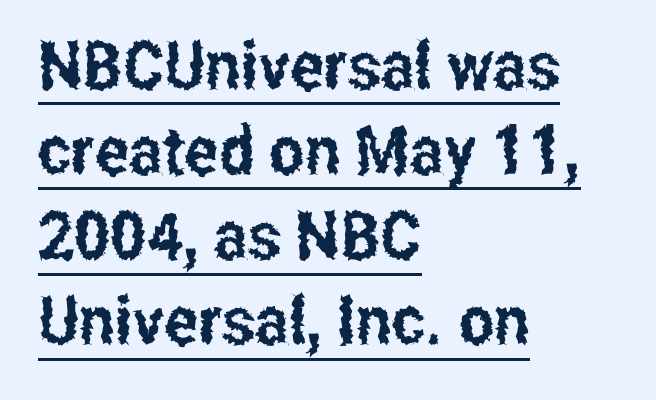
The passage shown is typed in a proportional face where columns would drift. The letters stand upright; this is a roman face. The passage shown has conventional tracking throughout. These lines stack with their left ends in a neat column. Emphasis is given by a line drawn under the lettering.
